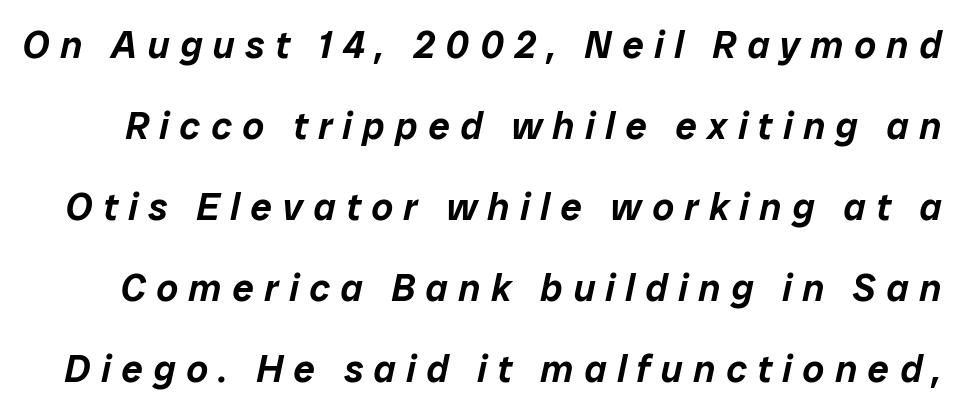
A typesetter would call this heavily tracked-out type. Slant detected: the letters are inclined. Lines of text with bare space underneath. The space between consecutive lines is lavish. The face used here is proportionally spaced, like ordinary book or web type.
